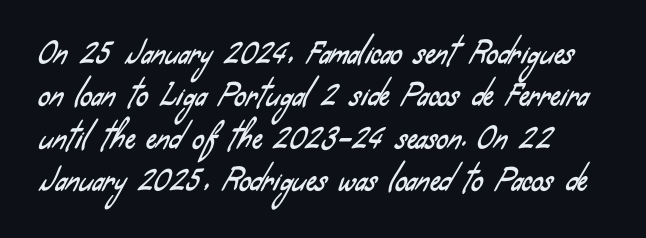
Q: Is the typeface a serif or a sans-serif typeface? A: Sans-serif.
Q: Is the text underlined? A: No.
Q: Is the spacing between letters normal or unusually wide? A: Normal.
Q: Is the spacing between lines tight, normal or loose? A: Normal.
Q: Width (condensed, normal, or wide)? A: Condensed.
Q: Stroke contrast? A: Low.
Q: x-height? A: Small.
Q: Monospaced? A: No.
